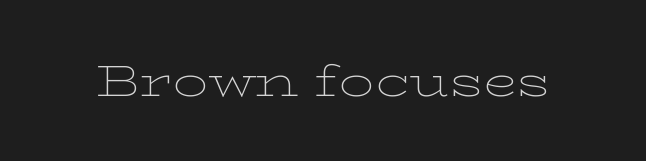
{"serif": "yes", "italic": "no", "bold": "no", "weight": "thin", "width": "wide", "stroke_contrast": "low", "x_height": "medium", "monospaced": "no", "underline": "no", "letter_spacing": "normal", "letter_spacing_em": 0.0, "glyph_px": 44}
